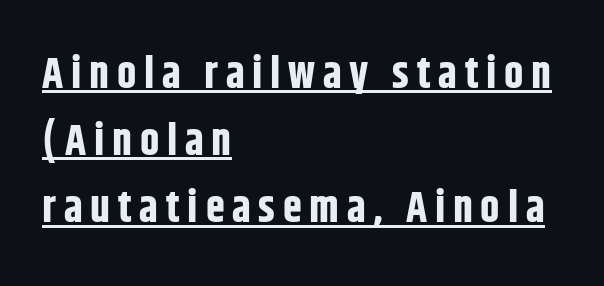
The image shows 43 px bold, condensed sans-serif type, upright; set left-aligned, normal line spacing (1.56x), underlined; low stroke contrast and a large x-height.
